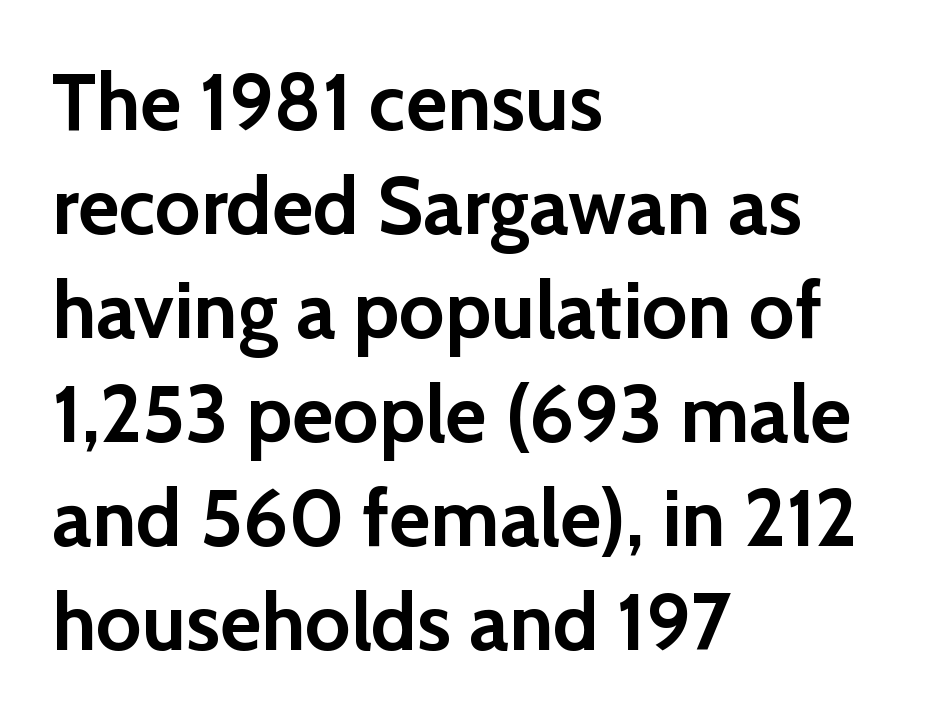
Q: Is the text bold? A: Yes.
Q: Is the text italic (slanted)? A: No, it is upright.
Q: Is the typeface a serif or a sans-serif typeface? A: Sans-serif.
Q: Is the text underlined? A: No.
Q: How is the paragraph aligned? A: Left-aligned.
Q: Is the spacing between letters normal or unusually wide? A: Normal.
Q: Is the spacing between lines tight, normal or loose? A: Normal.
Q: Width (condensed, normal, or wide)? A: Normal.
Q: Stroke contrast? A: Low.
Q: x-height? A: Medium.
Q: Monospaced? A: No.
